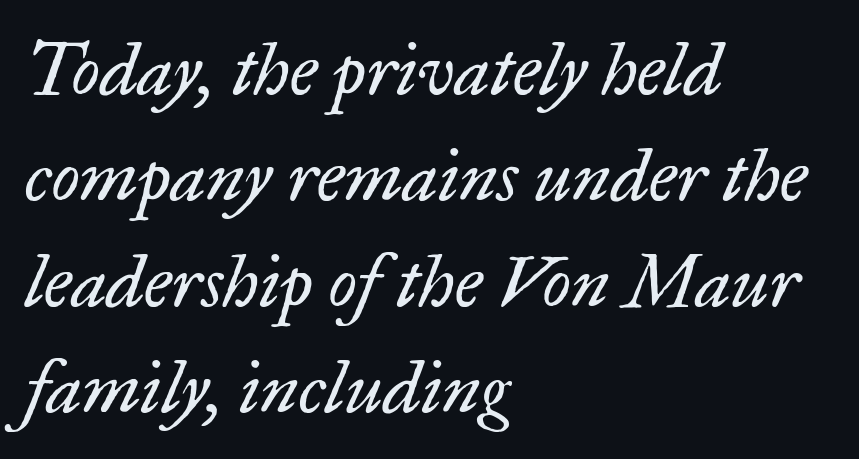
The letterforms sit shoulder to shoulder at normal distance. The setting favours the left margin, as ordinary paragraphs usually do. Successive baselines arrive at the customary interval. The passage shown is not bold in any degree.
